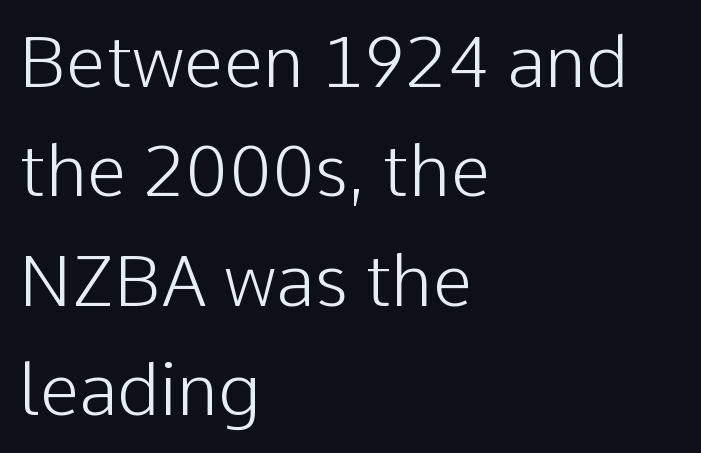
Counters stay open thanks to moderate or lighter strokes. The gaps between neighbouring characters are ordinary and unremarkable. The area under the type is left untouched. Varying glyph widths throughout — classic text-font behaviour. Posture: straight, roman, zero tilt. The block of text has a typical density, with ordinary space between rows.
